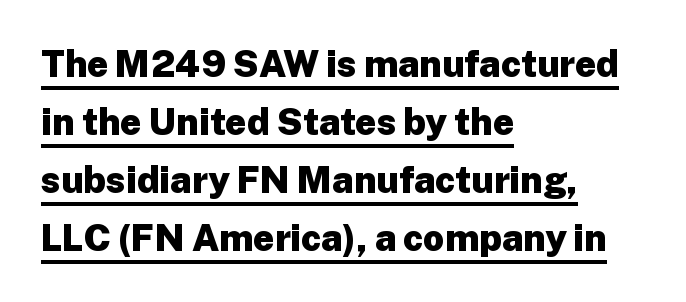
Horizontal bands of white between lines are of average thickness. Caption: lettering with a line underneath. Compared with a centered layout, this one pins lines to the left instead. The font family rendered here belongs to the sans-serif group.
